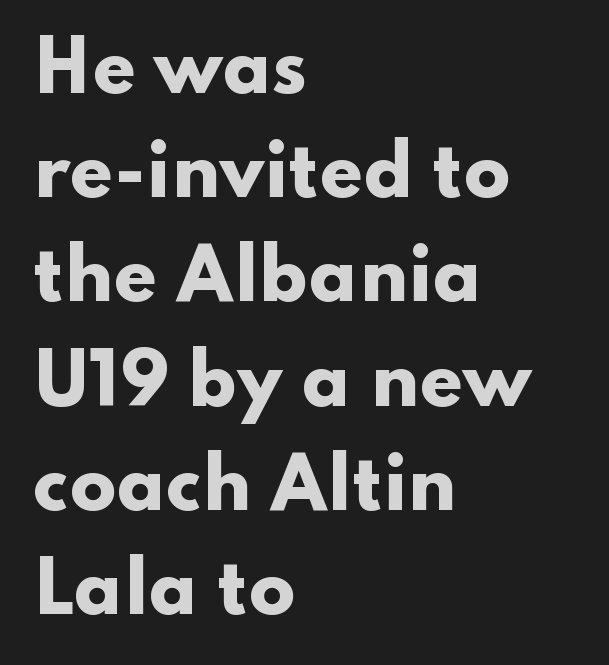
The image shows 69 px heavy, wide sans-serif type, upright; set left-aligned, normal line spacing (1.51x), normal letter spacing, not underlined; low stroke contrast and a small x-height.
